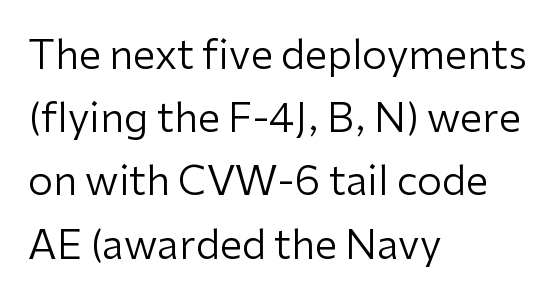
The letters advance in unequal steps, a hallmark of proportional type. Caption: multi-line text, flush left, ragged right. Posture: straight, roman, zero tilt. This block has exactly the height ordinary leading produces. Look at the bottom of the vertical strokes: they stop flat, with no serifs. A bare baseline throughout the passage.
